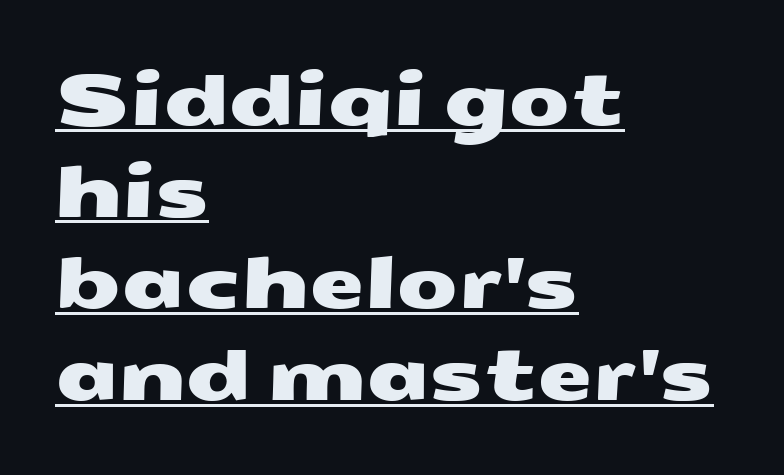
{"serif": "no", "width": "wide", "stroke_contrast": "medium", "x_height": "medium", "monospaced": "no", "underline": "yes", "align": "left", "line_spacing": "normal", "line_spacing_ratio": 1.29, "letter_spacing": "normal", "letter_spacing_em": 0.0, "glyph_px": 71}
